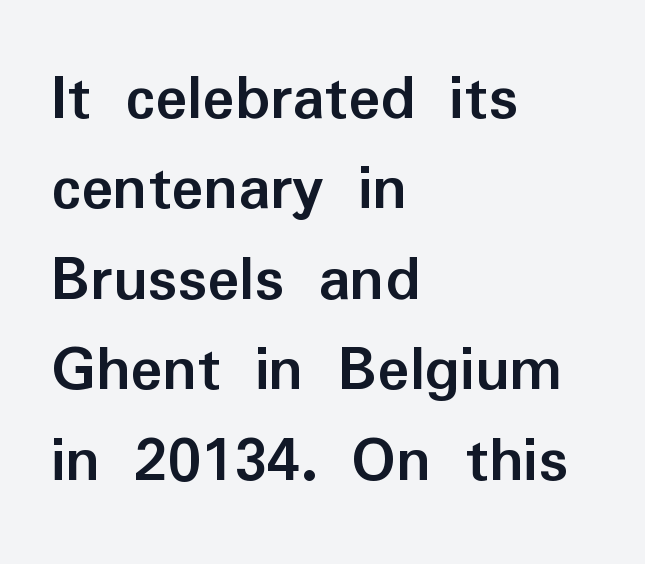
Q: Is the text bold? A: Yes.
Q: Is the text italic (slanted)? A: No, it is upright.
Q: Is the typeface a serif or a sans-serif typeface? A: Sans-serif.
Q: Is the text underlined? A: No.
Q: How is the paragraph aligned? A: Left-aligned.
Q: Is the spacing between letters normal or unusually wide? A: Normal.
Q: Is the spacing between lines tight, normal or loose? A: Normal.
Q: Width (condensed, normal, or wide)? A: Normal.
Q: Stroke contrast? A: Low.
Q: x-height? A: Medium.
Q: Monospaced? A: No.
